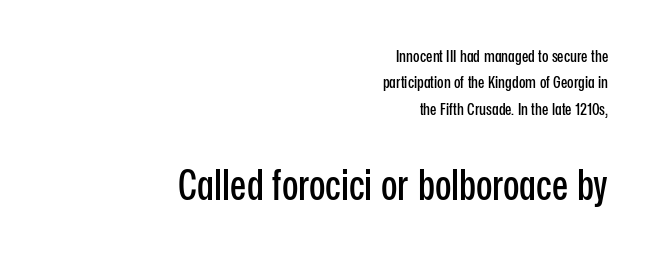
Scale increases going downward across the two blocks. Only glyphs here, with clear space below each row. Do the characters align in a grid? No, the font is proportional. What's the leading like? Ordinary, nothing unusual.
